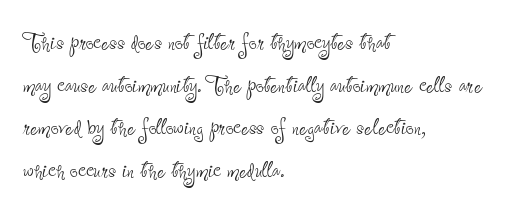
The image shows 28 px thin, condensed sans-serif type; set left-aligned, normal line spacing (1.52x), normal letter spacing, not underlined; low stroke contrast and a small x-height.
